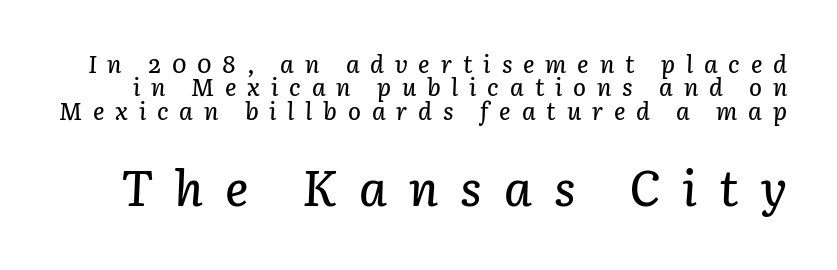
The image shows 49 px text type, italic (leaning right); set tight line spacing (0.97x), unusually wide letter spacing (+0.45 em), not underlined; the second (bottom) block is 2.04x larger; low stroke contrast and a medium x-height.
